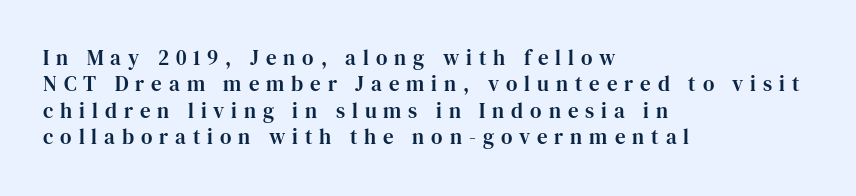
Unmarked baselines from the first word to the last. Reading down the block, your eye returns to a fixed left position each line. Italic? Not at all — the glyphs are vertical. Students, observe: this is what conventionally led text looks like.
